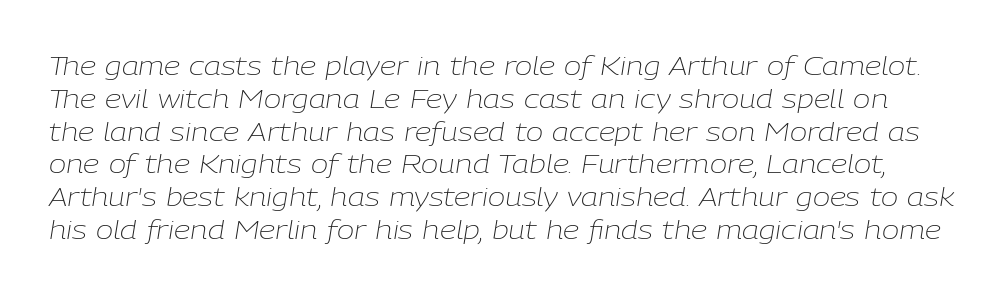
The image shows 26 px text type, italic (leaning right); set normal line spacing (1.26x), normal letter spacing, not underlined.
